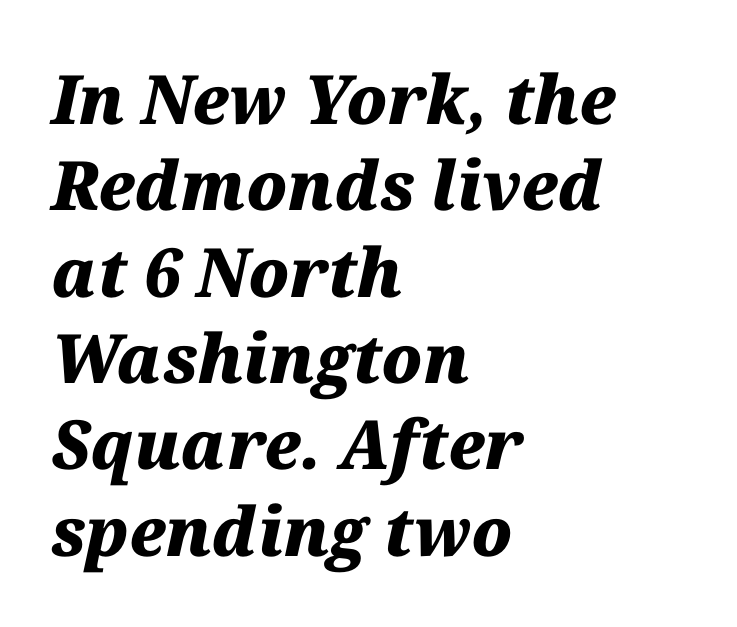
The font is running at its bold setting. Line spacing here is normal. Reading down the block, your eye returns to a fixed left position each line. A clean baseline with only descenders dipping below it. The rendering uses natural spacing where letterforms have individual widths. The face used here is rendered with its standard letterfit.
